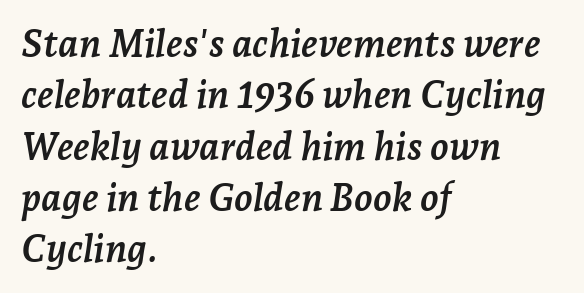
The image shows 38 px semibold serif type, italic (leaning right); set left-aligned, normal line spacing (1.35x), normal letter spacing, not underlined; low stroke contrast and a medium x-height.
